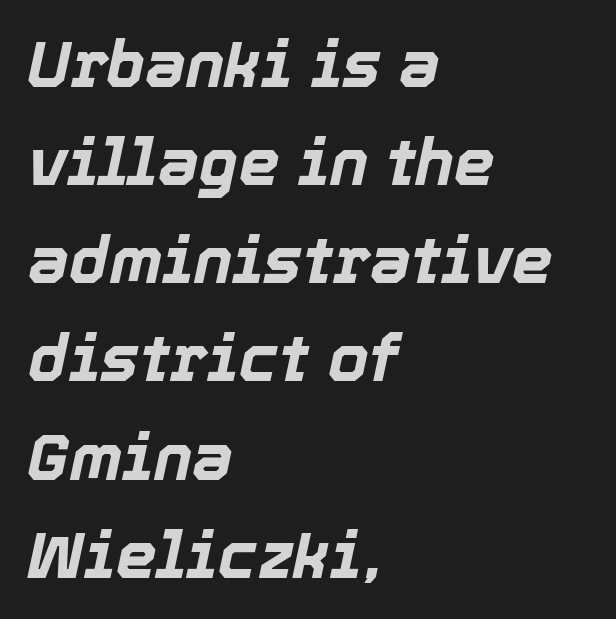
Look at the tracking — it's just the regular setting, nothing added. Where is the straight margin? On the left. Observe the lean: these are italic letterforms. Summary of weight: heavy, a full bold.
